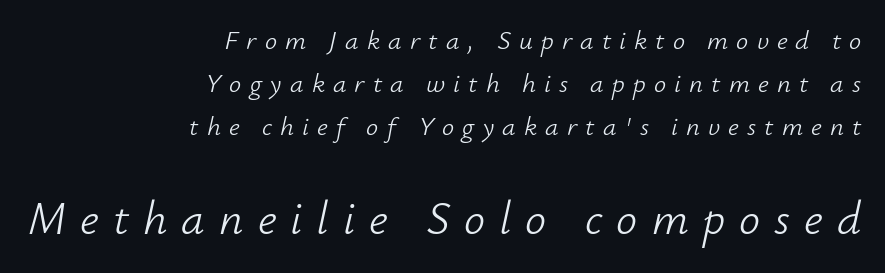
Character widths vary here, with narrow letters taking less room than wide ones. Lines of text with bare space underneath. Notice how the passage keeps a crisp vertical edge on the right only. The passage shown leans; its letterforms are oblique. Visually, the bottom section dominates because its glyphs are scaled up.
